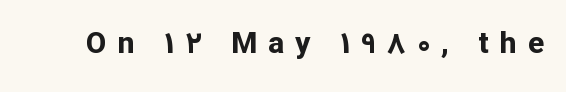
Q: Is the text bold? A: Yes.
Q: Is the text italic (slanted)? A: No, it is upright.
Q: Is the typeface a serif or a sans-serif typeface? A: Sans-serif.
Q: Is the text underlined? A: No.
Q: Is the spacing between letters normal or unusually wide? A: Unusually wide.
Q: Width (condensed, normal, or wide)? A: Normal.
Q: Stroke contrast? A: Low.
Q: x-height? A: Medium.
Q: Monospaced? A: No.
